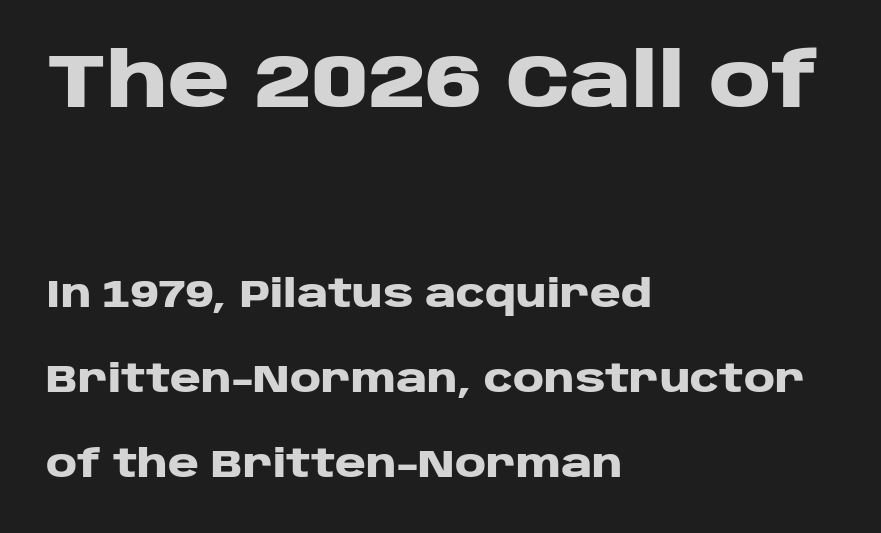
{"serif": "no", "italic": "no", "bold": "yes", "weight": "heavy", "width": "wide", "stroke_contrast": "low", "x_height": "large", "monospaced": "no", "underline": "no", "align": "left", "line_spacing": "loose", "line_spacing_ratio": 2.23, "letter_spacing": "normal", "letter_spacing_em": 0.0, "larger_block": "first", "size_ratio": 2.0, "glyph_px": 76}
